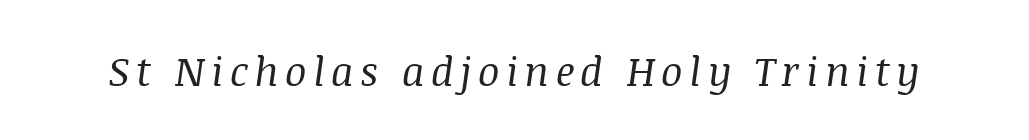
The image shows 40 px regular-weight serif type, italic (leaning right); set not underlined; medium stroke contrast and a large x-height.
